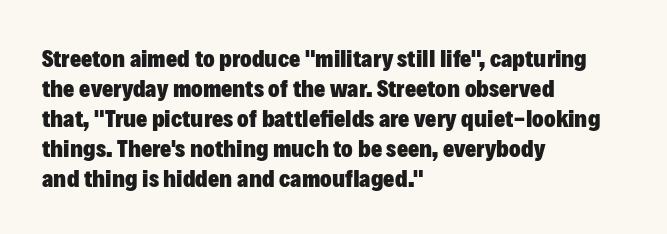
{"italic": "no", "bold": "yes", "underline": "no", "align": "left", "line_spacing": "normal", "line_spacing_ratio": 1.25, "letter_spacing": "normal", "letter_spacing_em": 0.0, "glyph_px": 24}
